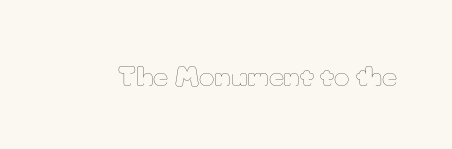
The image shows 26 px text type, upright; set normal letter spacing, not underlined.
